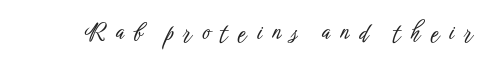
Q: Is the text italic (slanted)? A: Yes.
Q: Is the text underlined? A: No.
Q: Is the spacing between letters normal or unusually wide? A: Unusually wide.
